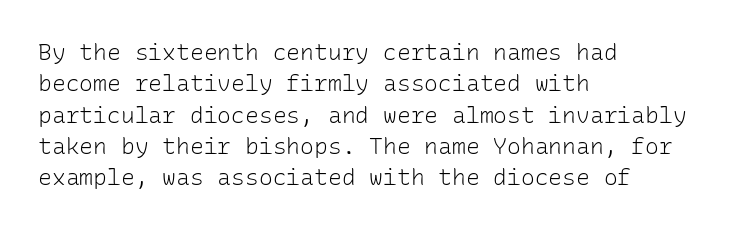
Q: Is the text bold? A: No.
Q: Is the text italic (slanted)? A: No, it is upright.
Q: Is the text underlined? A: No.
Q: How is the paragraph aligned? A: Left-aligned.
Q: Is the spacing between letters normal or unusually wide? A: Normal.
Q: Is the spacing between lines tight, normal or loose? A: Normal.
